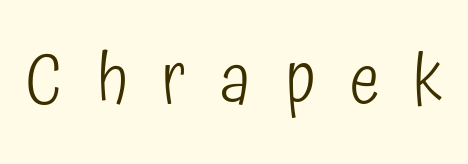
The rendering uses natural spacing where letterforms have individual widths. Compared with a typical body face, this is equally light or lighter still. The glyphs in this specimen are sans serif. The zone under the glyphs is completely vacant. In terms of posture, this sample is upright.
